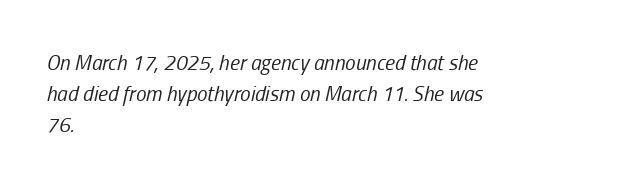
A typesetter would call this zero additional tracking. The space between consecutive lines is moderate. Bold? No — there's no thickening of the strokes. The face used here has a pronounced slope to its letters. These lines stack with their left ends in a neat column. Lines of text with bare space underneath.
